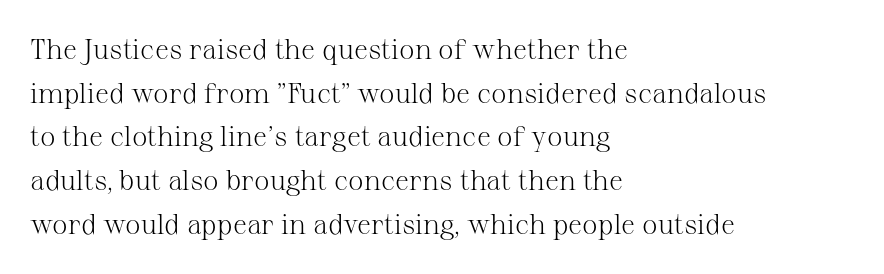
Q: Is the text bold? A: No.
Q: Is the text italic (slanted)? A: No, it is upright.
Q: Is the typeface a serif or a sans-serif typeface? A: Serif.
Q: Is the text underlined? A: No.
Q: How is the paragraph aligned? A: Left-aligned.
Q: Is the spacing between letters normal or unusually wide? A: Normal.
Q: Is the spacing between lines tight, normal or loose? A: Normal.
Q: Width (condensed, normal, or wide)? A: Normal.
Q: Stroke contrast? A: Medium.
Q: x-height? A: Medium.
Q: Monospaced? A: No.
